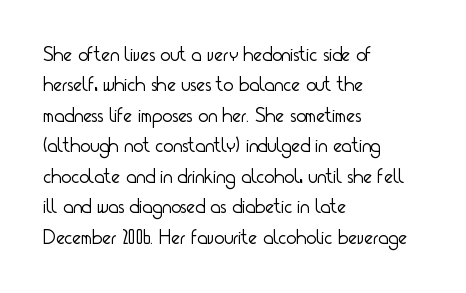
Letter spacing: default. Ink coverage per letter is moderate at most. The rag falls on the right side of this text block. Descenders are the only things crossing below the line. This block has exactly the height ordinary leading produces. This is the regular roman posture of the typeface.
